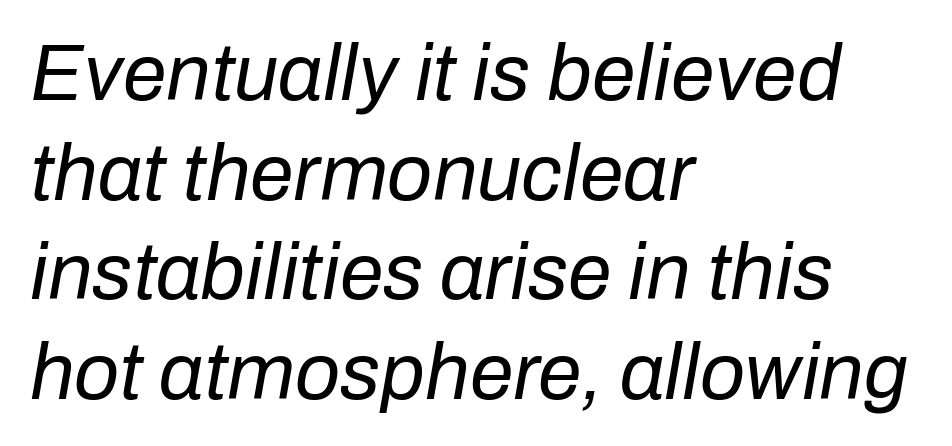
The letters advance in unequal steps, a hallmark of proportional type. Unbolded letterforms with no extra heft. Nothing unusual about the tracking: characters are spaced as the font intends. Students, observe: this is what conventionally led text looks like. Italic: yes, the glyphs are oblique.
